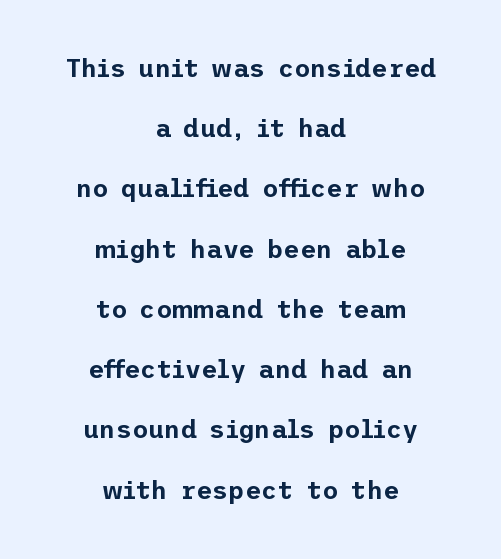
The space beneath each line is pristine and unruled. Short and long lines alike share a common midpoint. Quick note: not italic, upright. The block of text is sparse from top to bottom, with ample space between rows.
